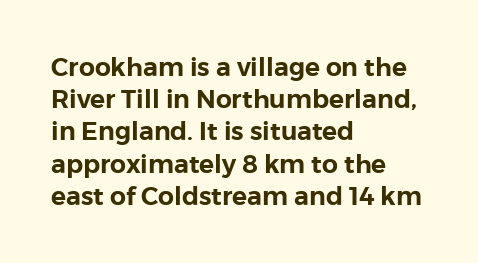
The image shows 25 px text type, upright; set left-aligned, normal line spacing (1.29x), normal letter spacing, not underlined.
